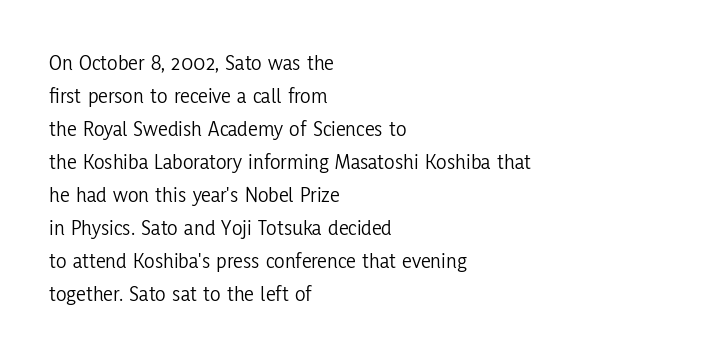
Q: Is the text bold? A: No.
Q: Is the text italic (slanted)? A: No, it is upright.
Q: Is the text underlined? A: No.
Q: How is the paragraph aligned? A: Left-aligned.
Q: Is the spacing between letters normal or unusually wide? A: Normal.
Q: Is the spacing between lines tight, normal or loose? A: Normal.
